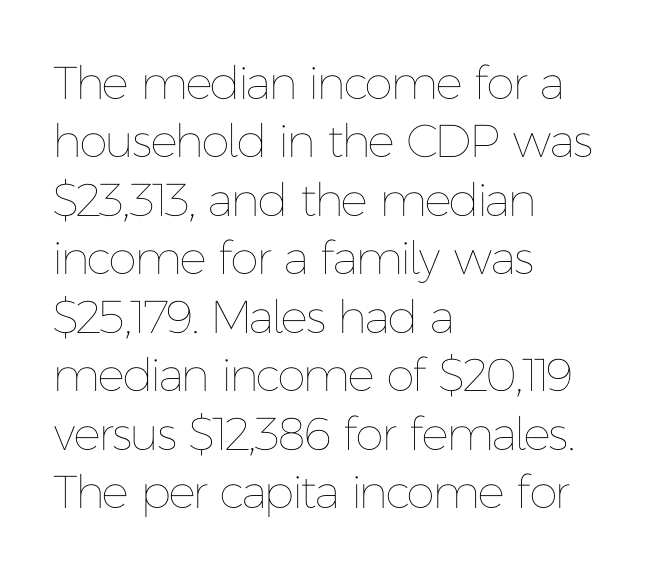
{"italic": "no", "bold": "no", "weight": "thin", "width": "normal", "stroke_contrast": "low", "x_height": "medium", "monospaced": "no", "underline": "no", "align": "left", "line_spacing": "normal", "line_spacing_ratio": 1.27, "letter_spacing": "normal", "letter_spacing_em": 0.0, "glyph_px": 46}
